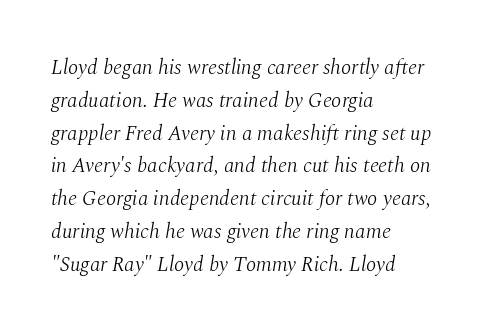
Q: Is the text bold? A: No.
Q: Is the text italic (slanted)? A: Yes, it leans right by about 10 degrees.
Q: Is the text underlined? A: No.
Q: How is the paragraph aligned? A: Left-aligned.
Q: Is the spacing between letters normal or unusually wide? A: Normal.
Q: Is the spacing between lines tight, normal or loose? A: Normal.
